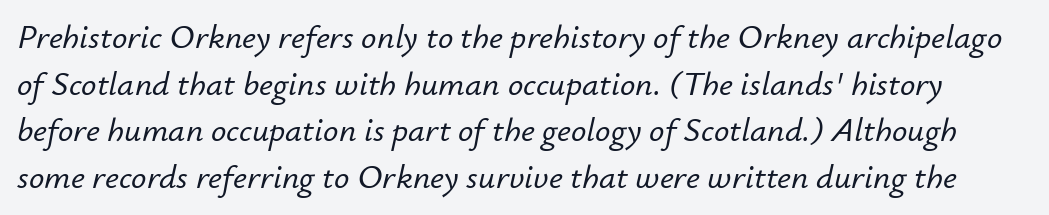
Q: Is the text italic (slanted)? A: Yes, it leans right by about 12 degrees.
Q: Is the text underlined? A: No.
Q: Is the spacing between letters normal or unusually wide? A: Normal.
Q: Is the spacing between lines tight, normal or loose? A: Normal.
Q: Width (condensed, normal, or wide)? A: Normal.
Q: Stroke contrast? A: Low.
Q: x-height? A: Small.
Q: Monospaced? A: No.
